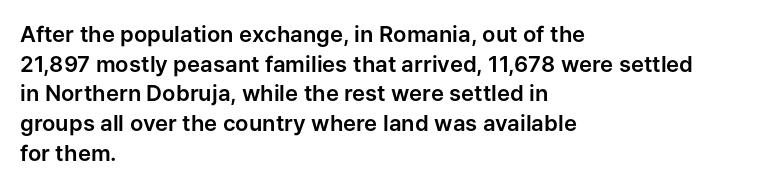
{"italic": "no", "underline": "no", "align": "left", "line_spacing": "normal", "line_spacing_ratio": 1.35, "letter_spacing": "normal", "letter_spacing_em": 0.0, "glyph_px": 22}
